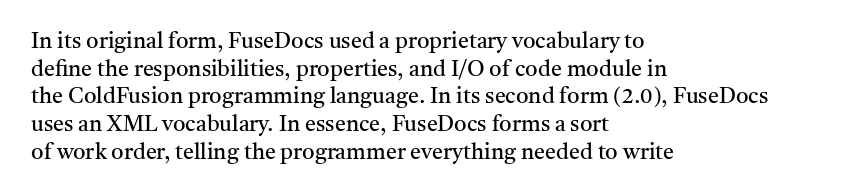
Q: Is the text bold? A: No.
Q: Is the text italic (slanted)? A: No, it is upright.
Q: Is the text underlined? A: No.
Q: How is the paragraph aligned? A: Left-aligned.
Q: Is the spacing between letters normal or unusually wide? A: Normal.
Q: Is the spacing between lines tight, normal or loose? A: Normal.
